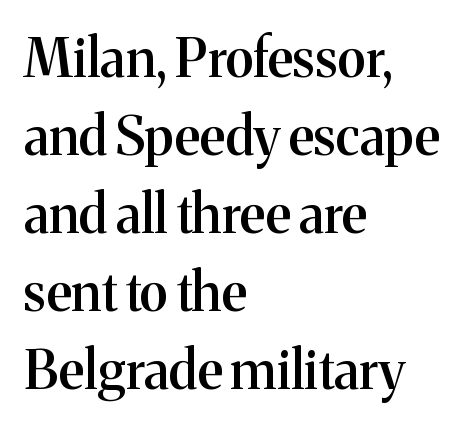
The image shows 53 px semibold serif type, upright; set left-aligned, normal line spacing (1.47x), normal letter spacing, not underlined; medium stroke contrast and a medium x-height.
